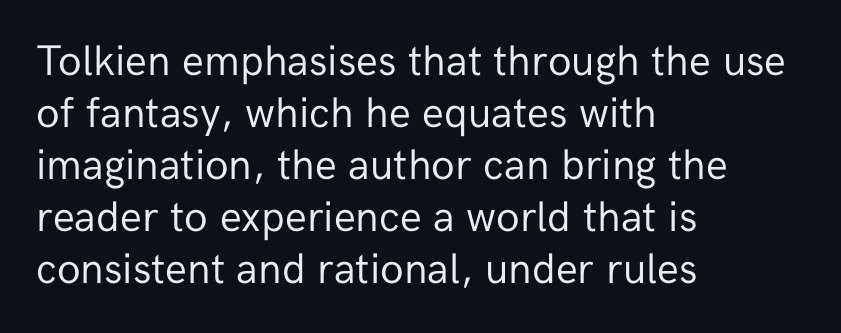
Left-aligned paragraph, ragged on the right. Type without underlining. Each stroke keeps to a modest, everyday thickness or less. The letters stand upright; this is a roman face. Compared with typical body copy, the letter spacing here is the same. The passage shown is typed in a proportional face where columns would drift.
